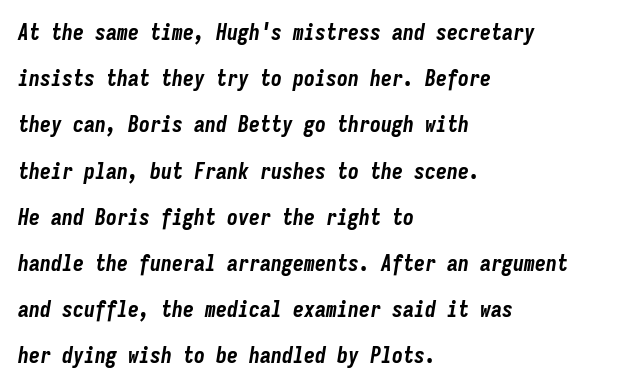
Rows of type keep a wide berth in the vertical direction. A typesetter would mark this as italic. Students, note that the glyphs here touch the page at normal intervals. Letters rest on an invisible, unmarked baseline. Horizontally, the lines are justified to the leading edge only. On the weight axis this lands at bold, roughly 700.
